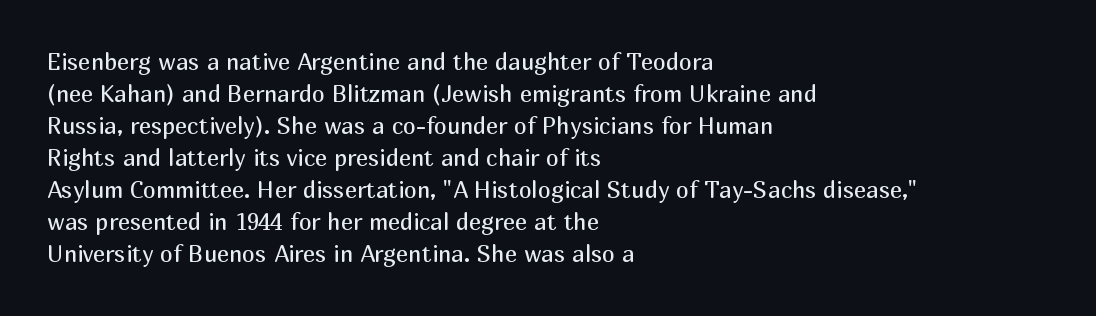
Caption: standard tracking, unaltered. Does the leading feel generous? No, just average. The lines are quadded left. Check the space under the baseline: it is left empty.
